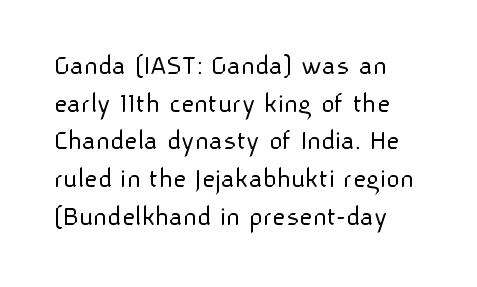
Q: Is the text bold? A: No.
Q: Is the text italic (slanted)? A: No, it is upright.
Q: Is the typeface a serif or a sans-serif typeface? A: Sans-serif.
Q: Is the text underlined? A: No.
Q: Is the spacing between letters normal or unusually wide? A: Normal.
Q: Is the spacing between lines tight, normal or loose? A: Normal.
Q: Width (condensed, normal, or wide)? A: Normal.
Q: Stroke contrast? A: Low.
Q: x-height? A: Medium.
Q: Monospaced? A: No.
